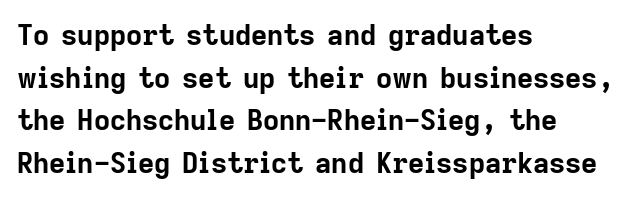
Q: Is the text bold? A: Yes.
Q: Is the text italic (slanted)? A: No, it is upright.
Q: Is the typeface a serif or a sans-serif typeface? A: Sans-serif.
Q: Is the text underlined? A: No.
Q: How is the paragraph aligned? A: Left-aligned.
Q: Is the spacing between letters normal or unusually wide? A: Normal.
Q: Is the spacing between lines tight, normal or loose? A: Normal.
Q: Width (condensed, normal, or wide)? A: Normal.
Q: Stroke contrast? A: Low.
Q: x-height? A: Medium.
Q: Monospaced? A: No.
